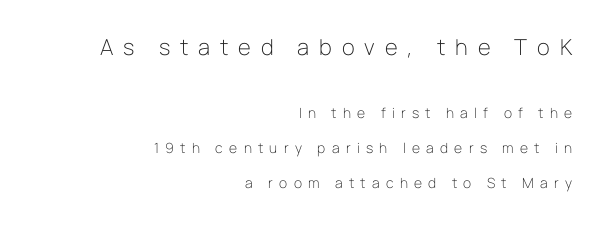
{"italic": "no", "bold": "no", "underline": "no", "align": "right", "line_spacing": "loose", "line_spacing_ratio": 2.49, "letter_spacing": "wide", "letter_spacing_em": 0.45, "larger_block": "first", "size_ratio": 1.57, "glyph_px": 22}
